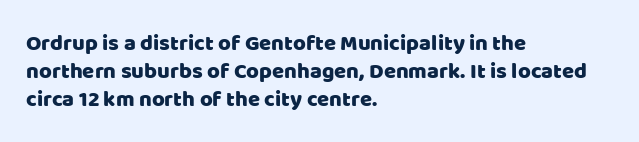
{"italic": "no", "underline": "no", "align": "left", "line_spacing": "normal", "line_spacing_ratio": 1.28, "letter_spacing": "normal", "letter_spacing_em": 0.0, "glyph_px": 22}
